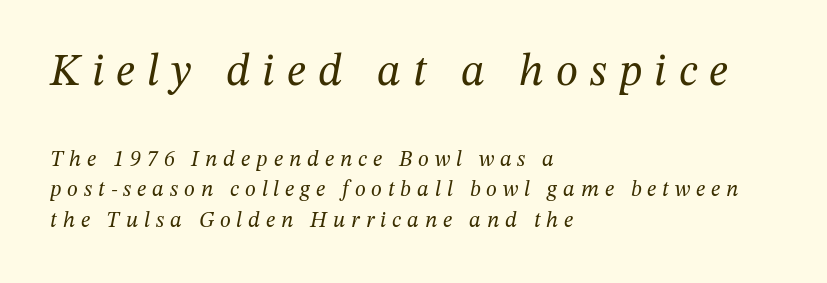
Q: Is the text bold? A: No.
Q: Is the text italic (slanted)? A: Yes, it leans right by about 12 degrees.
Q: Is the typeface a serif or a sans-serif typeface? A: Serif.
Q: Is the text underlined? A: No.
Q: How is the paragraph aligned? A: Left-aligned.
Q: Is the spacing between letters normal or unusually wide? A: Unusually wide.
Q: Is the spacing between lines tight, normal or loose? A: Normal.
Q: Which block of text is set in a larger size, the first (top) or the second (bottom)? A: The first (top) one.
Q: Width (condensed, normal, or wide)? A: Normal.
Q: Stroke contrast? A: Medium.
Q: x-height? A: Medium.
Q: Monospaced? A: No.
